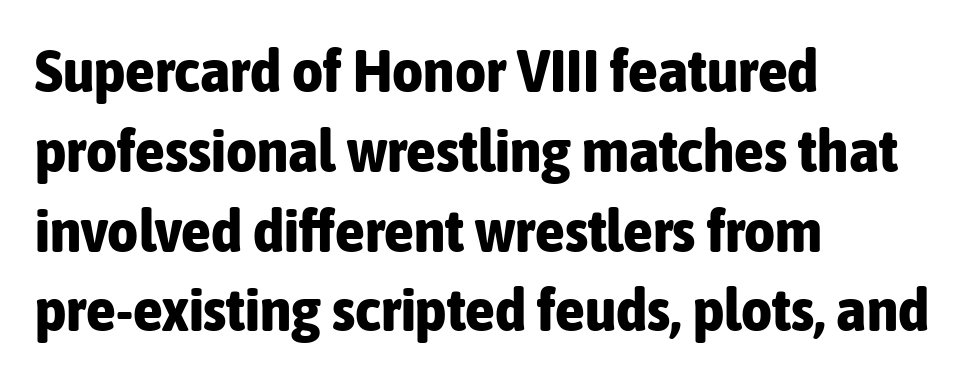
Proportional: the letters do not fall into vertical columns. One glance says typical: line gaps are just what's usual. Nothing unusual about the tracking: characters are spaced as the font intends. A classic flush-left, rag-right setting is used for this passage.
